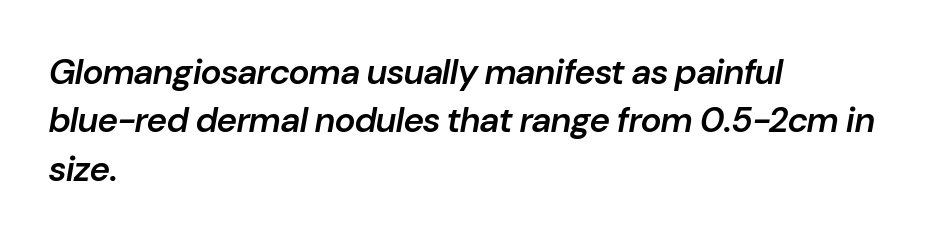
The image shows 35 px semibold type, italic (leaning right); set left-aligned, normal line spacing (1.38x), normal letter spacing, not underlined; low stroke contrast and a medium x-height.
